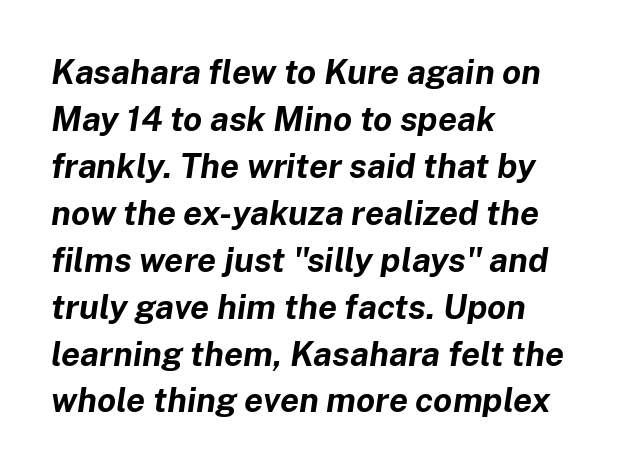
Q: Is the text bold? A: Yes.
Q: Is the text italic (slanted)? A: Yes, it leans right by about 8 degrees.
Q: Is the text underlined? A: No.
Q: How is the paragraph aligned? A: Left-aligned.
Q: Is the spacing between letters normal or unusually wide? A: Normal.
Q: Is the spacing between lines tight, normal or loose? A: Normal.
Q: Width (condensed, normal, or wide)? A: Normal.
Q: Stroke contrast? A: Low.
Q: x-height? A: Medium.
Q: Monospaced? A: No.
